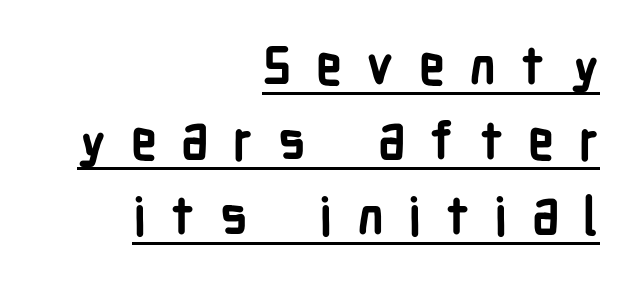
Is this a sans? Yes — the strokes have no serifs. One glance says typical: line gaps are just what's usual. Layout note: lines flush right. The sample's only ornament is a line tracing under the words.
